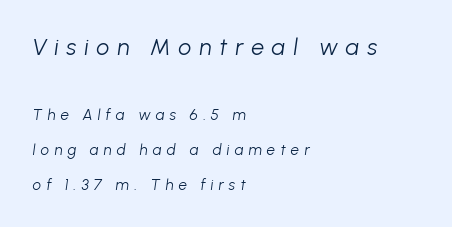
{"italic": "yes", "lean": "right", "slant_degrees": 8, "bold": "no", "underline": "no", "align": "left", "line_spacing": "loose", "line_spacing_ratio": 2.33, "letter_spacing": "wide", "letter_spacing_em": 0.34, "larger_block": "first", "size_ratio": 1.53, "glyph_px": 23}
